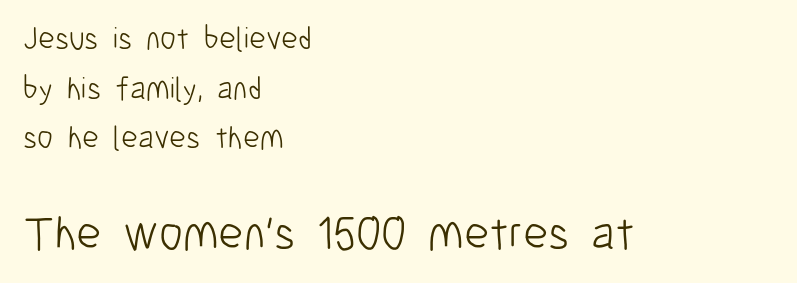
Q: Is the text bold? A: No.
Q: Is the text italic (slanted)? A: No, it is upright.
Q: Is the typeface a serif or a sans-serif typeface? A: Sans-serif.
Q: Is the text underlined? A: No.
Q: How is the paragraph aligned? A: Left-aligned.
Q: Is the spacing between letters normal or unusually wide? A: Normal.
Q: Is the spacing between lines tight, normal or loose? A: Normal.
Q: Which block of text is set in a larger size, the first (top) or the second (bottom)? A: The second (bottom) one.
Q: Width (condensed, normal, or wide)? A: Condensed.
Q: Stroke contrast? A: Low.
Q: x-height? A: Medium.
Q: Monospaced? A: No.
